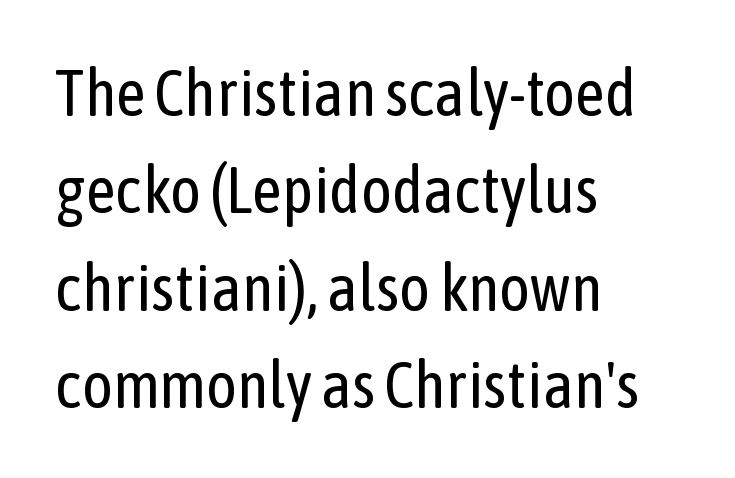
Q: Is the text bold? A: No.
Q: Is the text italic (slanted)? A: No, it is upright.
Q: Is the typeface a serif or a sans-serif typeface? A: Sans-serif.
Q: Is the text underlined? A: No.
Q: How is the paragraph aligned? A: Left-aligned.
Q: Is the spacing between letters normal or unusually wide? A: Normal.
Q: Is the spacing between lines tight, normal or loose? A: Normal.
Q: Width (condensed, normal, or wide)? A: Condensed.
Q: Stroke contrast? A: Low.
Q: x-height? A: Medium.
Q: Monospaced? A: No.
